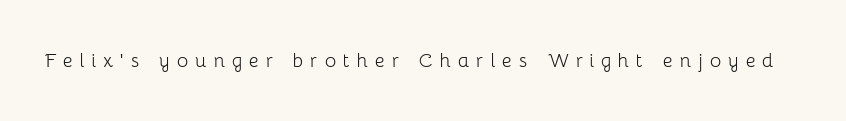
{"italic": "no", "bold": "no", "underline": "no", "letter_spacing": "wide", "letter_spacing_em": 0.28, "glyph_px": 24}
